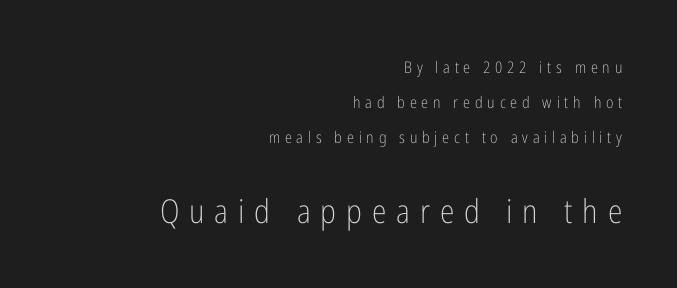
The image shows 33 px light, condensed sans-serif type, upright; set right-aligned, loose line spacing (2.2x), unusually wide letter spacing (+0.3 em), not underlined; the second (bottom) block is 2.06x larger; low stroke contrast and a medium x-height.
